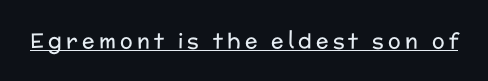
Q: Is the text bold? A: No.
Q: Is the text italic (slanted)? A: No, it is upright.
Q: Is the text underlined? A: Yes.
Q: Is the spacing between letters normal or unusually wide? A: Unusually wide.
